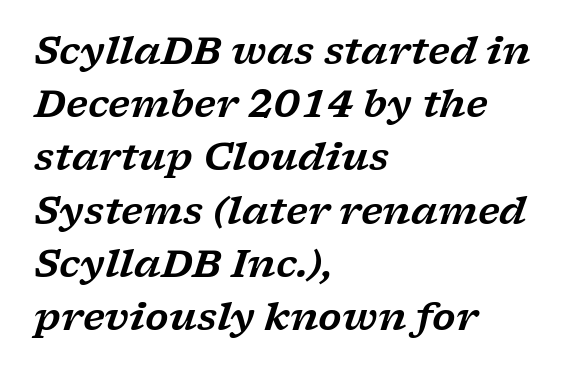
{"serif": "yes", "italic": "yes", "lean": "right", "slant_degrees": 17, "width": "wide", "stroke_contrast": "low", "x_height": "medium", "monospaced": "no", "underline": "no", "align": "left", "line_spacing": "normal", "line_spacing_ratio": 1.4, "letter_spacing": "normal", "letter_spacing_em": 0.0, "glyph_px": 38}
